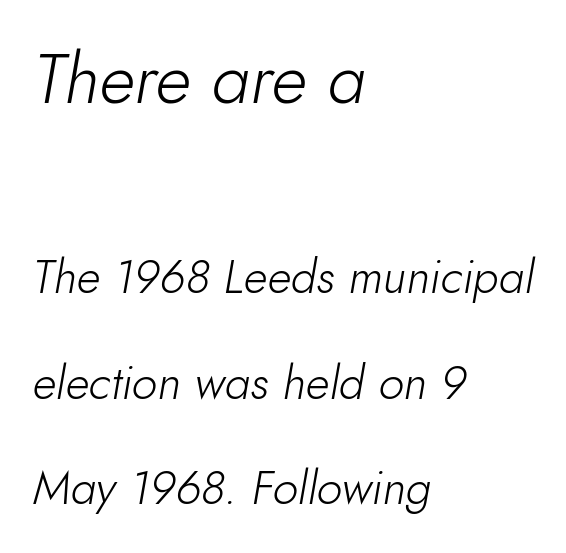
The image shows 69 px light type, italic (leaning right); set left-aligned, loose line spacing (2.3x), normal letter spacing, not underlined; the first (top) block is 1.5x larger; low stroke contrast and a small x-height.
